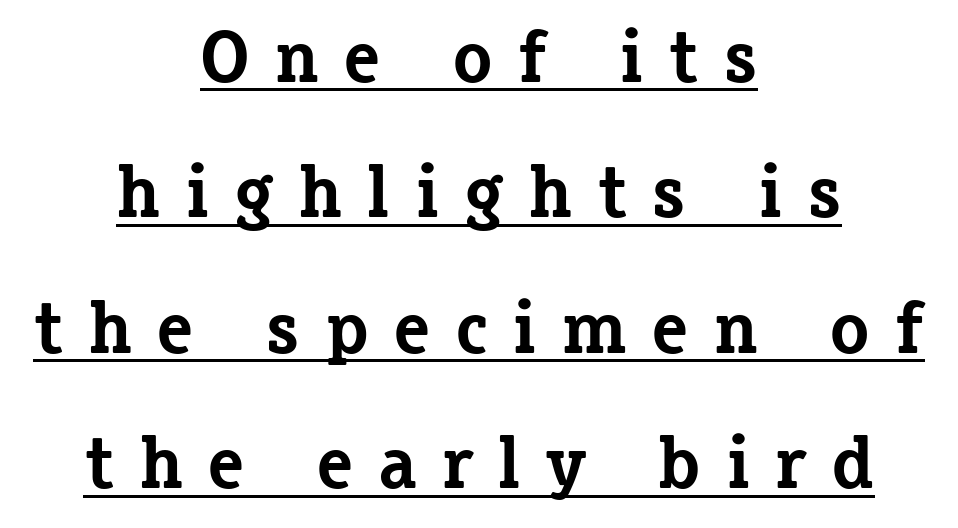
Proportional: the letters do not fall into vertical columns. Posture: upright roman. Caption: bold face, heavy strokes. Does the copy run flush right? No — it is centered line by line.
